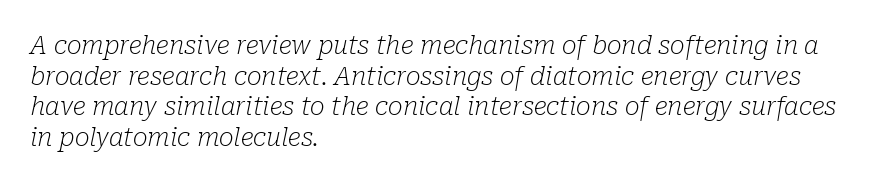
Q: Is the text bold? A: No.
Q: Is the text italic (slanted)? A: Yes, it leans right by about 10 degrees.
Q: Is the text underlined? A: No.
Q: How is the paragraph aligned? A: Left-aligned.
Q: Is the spacing between letters normal or unusually wide? A: Normal.
